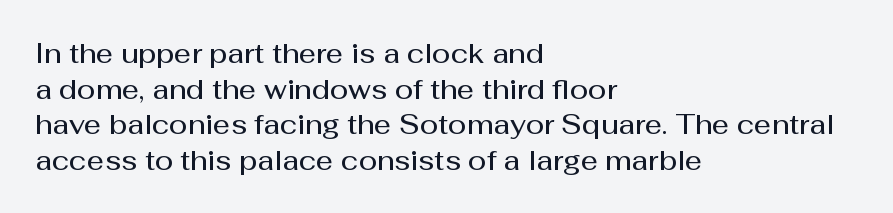
Q: Is the text bold? A: Semi-bold.
Q: Is the text italic (slanted)? A: No, it is upright.
Q: Is the text underlined? A: No.
Q: How is the paragraph aligned? A: Left-aligned.
Q: Is the spacing between letters normal or unusually wide? A: Normal.
Q: Is the spacing between lines tight, normal or loose? A: Normal.
